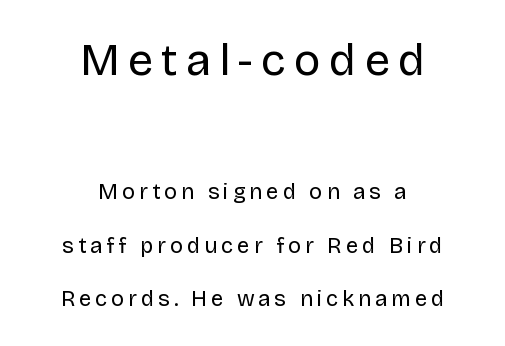
Honestly, the rows look like they've been pulled way apart. This is the regular roman posture of the typeface. Anything drawn beneath the words? Only blank space. Look at the bottom of the vertical strokes: they stop flat, with no serifs. Caption: upper text group enlarged, lower text group reduced. This sample has the flowing, uneven cadence of proportional lettering.
